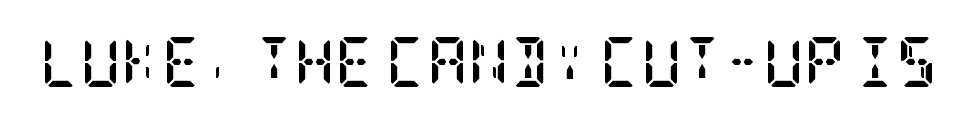
The specimen omits any rule beneath the text block's lines. Each glyph is drawn with heavy, bold strokes. These lines are composed in type with serifs. Here the glyphs are tracked normally, forming tight word shapes.
